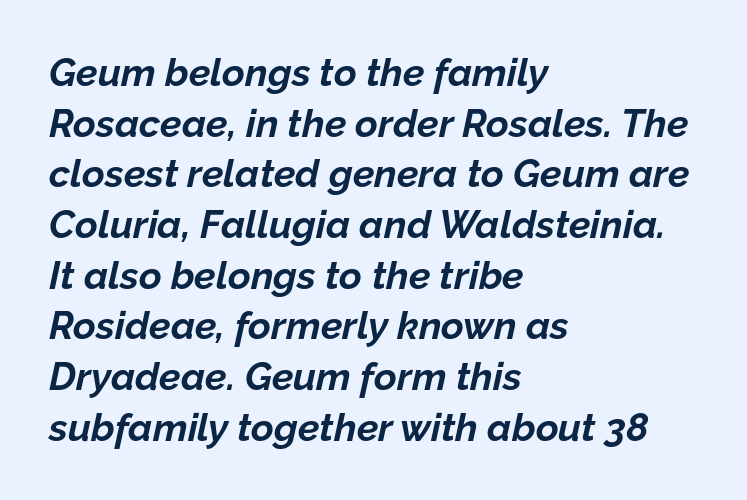
Q: Is the text bold? A: Yes.
Q: Is the text italic (slanted)? A: Yes, it leans right by about 12 degrees.
Q: Is the text underlined? A: No.
Q: How is the paragraph aligned? A: Left-aligned.
Q: Is the spacing between letters normal or unusually wide? A: Normal.
Q: Is the spacing between lines tight, normal or loose? A: Normal.
Q: Width (condensed, normal, or wide)? A: Normal.
Q: Stroke contrast? A: Low.
Q: x-height? A: Medium.
Q: Monospaced? A: No.
